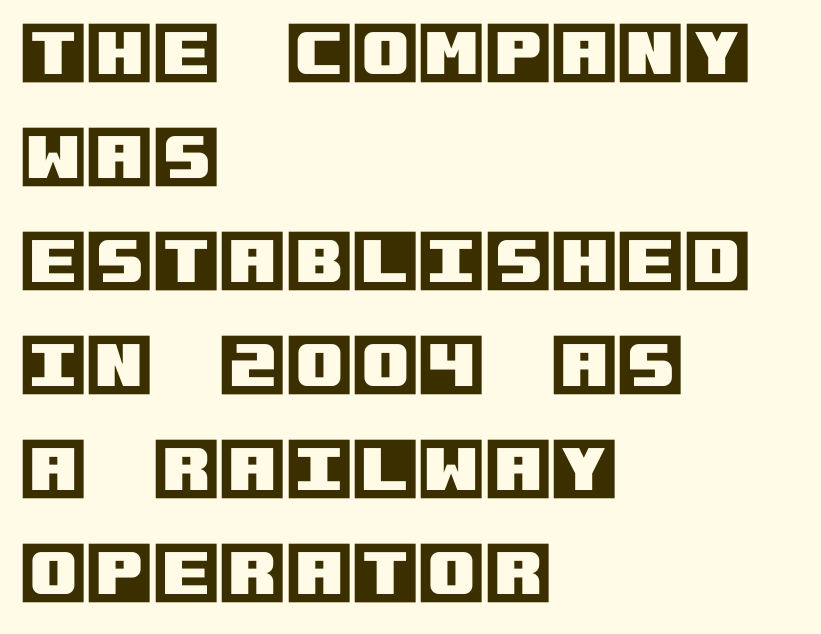
The image shows 68 px text type, upright; set left-aligned, normal line spacing (1.53x), normal letter spacing, not underlined; a large x-height.
